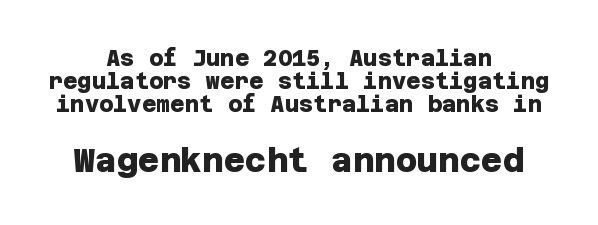
Type size steps up from the first block to the second. The glyphs have the mass of a bold cut. Glyph-to-glyph distance matches everyday printed text. These lines huddle together more closely than default settings would place them. The space directly below the letters is spotless.
